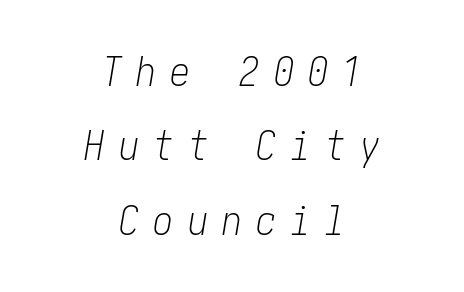
This rendering features lettering with no underline. When letters slant like this, we call the style italic. Is the letter spacing exaggerated? Yes — the characters are pushed far apart. The letterforms sit at book weight or below. Both edges are ragged and mirror each other, which tells us the setting is centered.
